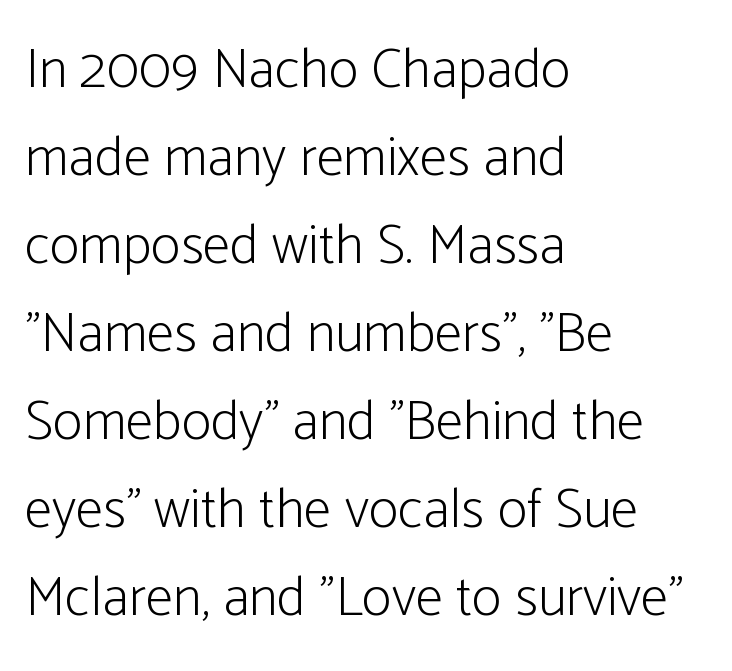
The image shows 56 px light, condensed sans-serif type, upright; set left-aligned, normal line spacing (1.57x), normal letter spacing, not underlined; low stroke contrast and a medium x-height.
